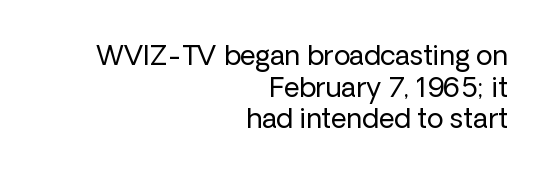
The letters look calm and open, with moderate or lighter stems. Glyph-to-glyph distance matches everyday printed text. It's the straight-up-and-down kind of type. The foot of each line stays bare and open. Caption: multi-line text, flush right, ragged left.
